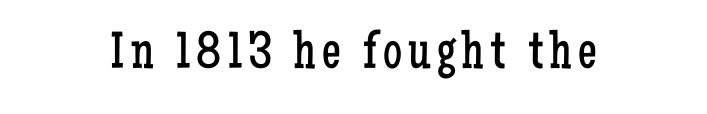
{"serif": "yes", "italic": "no", "bold": "no", "weight": "regular", "width": "condensed", "stroke_contrast": "low", "x_height": "medium", "monospaced": "no", "underline": "no", "glyph_px": 53}
